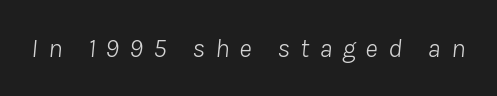
Q: Is the text bold? A: No.
Q: Is the text italic (slanted)? A: Yes, it leans right by about 8 degrees.
Q: Is the text underlined? A: No.
Q: Is the spacing between letters normal or unusually wide? A: Unusually wide.
